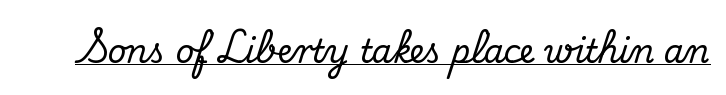
The image shows 32 px serif type; set normal letter spacing, underlined; medium stroke contrast and a small x-height.
